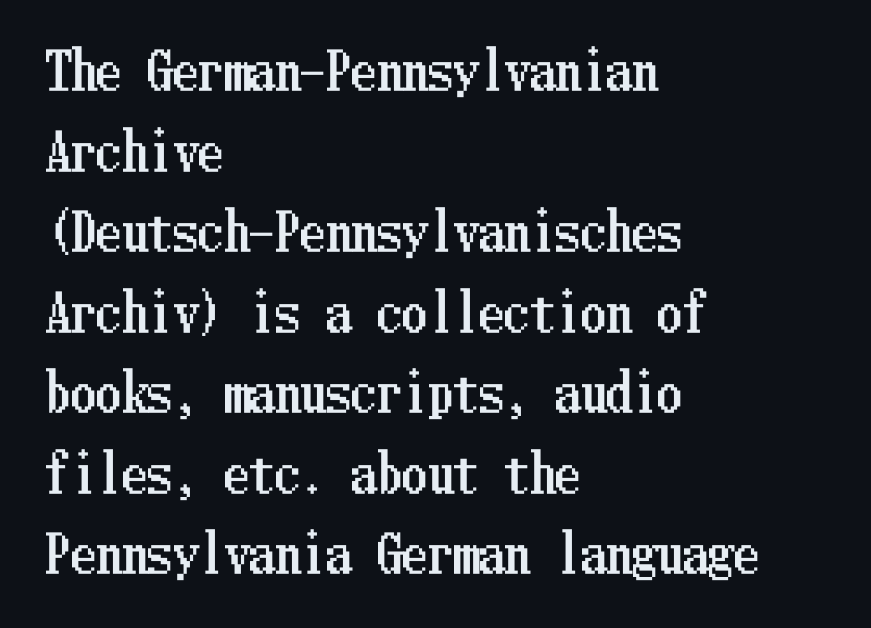
Q: Is the text italic (slanted)? A: No, it is upright.
Q: Is the text underlined? A: No.
Q: How is the paragraph aligned? A: Left-aligned.
Q: Is the spacing between letters normal or unusually wide? A: Normal.
Q: Is the spacing between lines tight, normal or loose? A: Normal.
Q: Width (condensed, normal, or wide)? A: Condensed.
Q: Stroke contrast? A: Low.
Q: x-height? A: Medium.
